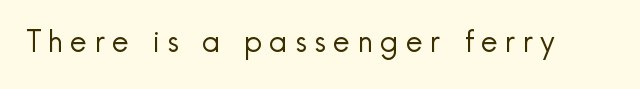
Bare-footed words on every line. Is this a fixed-width face? No — the glyphs have proportional, varying widths. Does the lettering tilt? It doesn't — this is upright. Weight: not bold — regular or lighter. In terms of letterform style, serifs are entirely absent. The horizontal fit of the characters is loose and conspicuously gappy.
